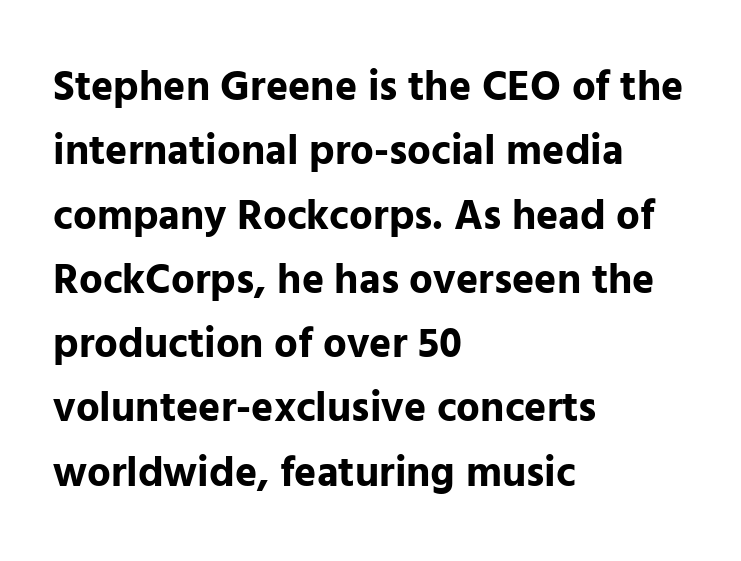
Any mark beneath the type? The region is blank. The face used here has the dense, thick strokes of a bold. Alignment: flush left. This rendering employs a face without finishing strokes, i.e., a sans-serif. Words appear dense and cohesive because spacing is normal. How would I describe the line gaps? Plain and ordinary.
